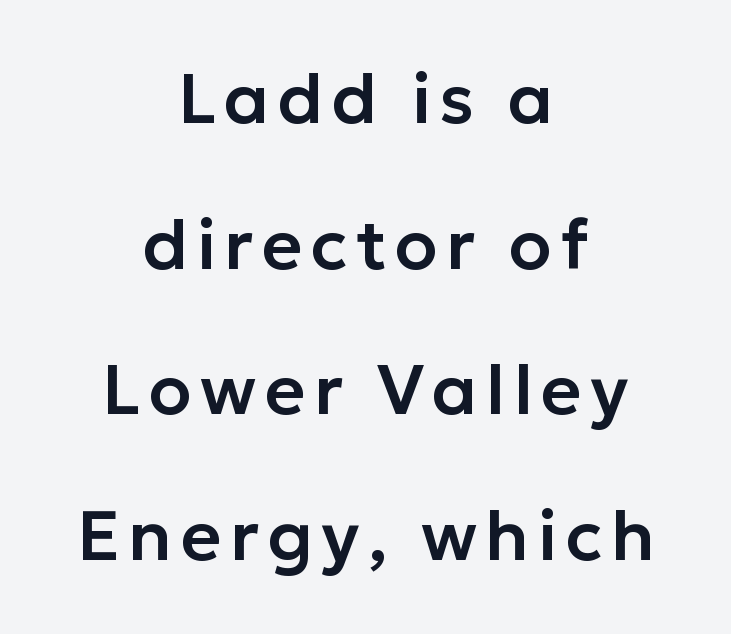
{"serif": "no", "italic": "no", "width": "normal", "stroke_contrast": "low", "x_height": "medium", "monospaced": "no", "underline": "no", "align": "center", "line_spacing": "loose", "line_spacing_ratio": 2.08, "glyph_px": 70}
